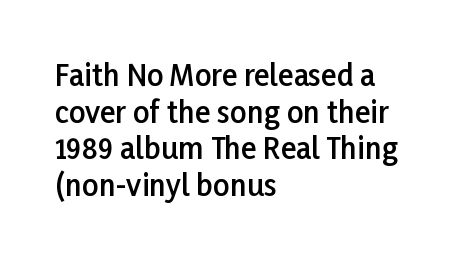
{"serif": "no", "italic": "no", "bold": "semi", "weight": "semibold", "width": "normal", "stroke_contrast": "low", "x_height": "medium", "monospaced": "no", "underline": "no", "align": "left", "line_spacing": "normal", "line_spacing_ratio": 1.26, "letter_spacing": "normal", "letter_spacing_em": 0.0, "glyph_px": 29}
